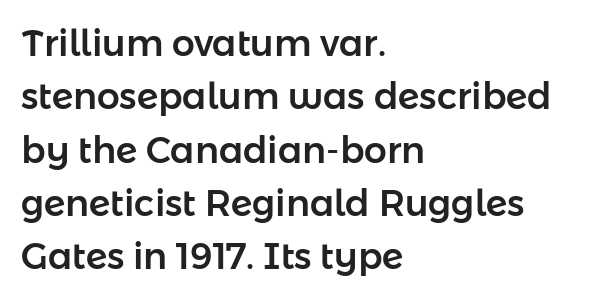
The image shows 36 px sans-serif type, upright; set left-aligned, normal line spacing (1.48x), normal letter spacing, not underlined; low stroke contrast and a medium x-height.
